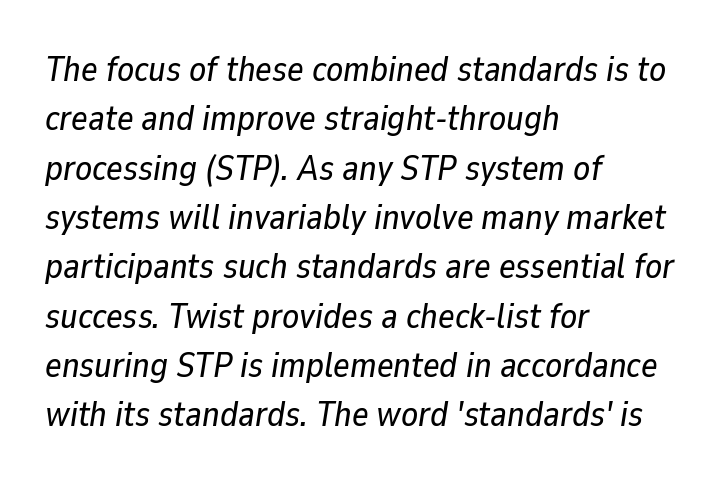
The image shows 35 px text type, italic (leaning right); set left-aligned, normal line spacing (1.41x), normal letter spacing, not underlined; low stroke contrast and a medium x-height.
